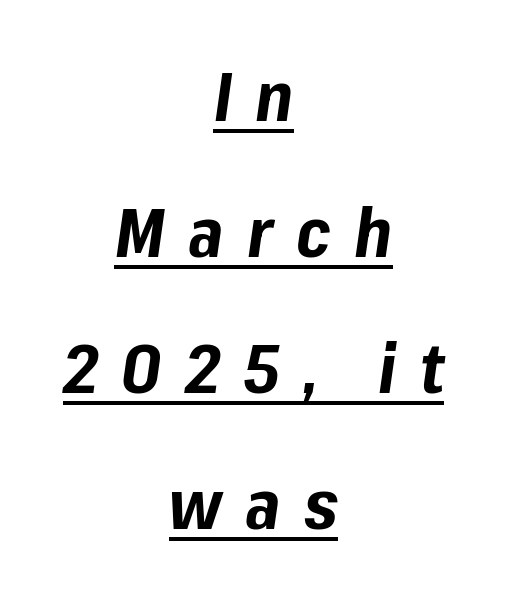
The passage shown leans; its letterforms are oblique. What decoration does the sample have? An underline. Summary of weight: heavy, a full bold. These lines are rendered in a variable-pitch font. In terms of leading, this rendering errs on the spacious side.
